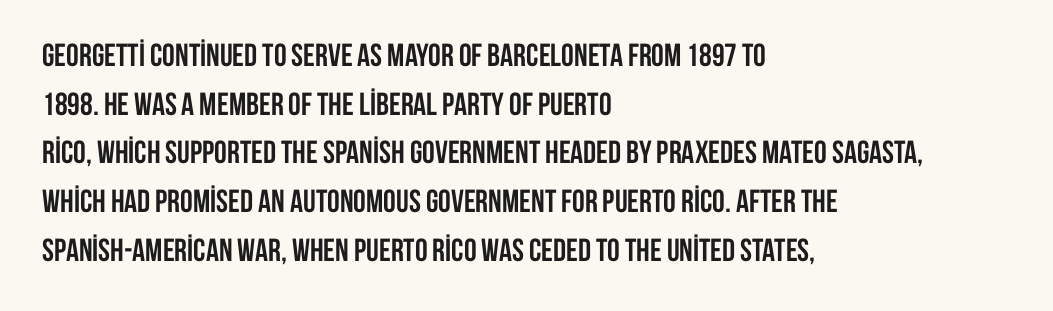
Do the characters align in a grid? No, the font is proportional. Each new line begins a customary step beneath the previous one. These words are printed bold, with thick strokes throughout. Unlike a traditional serif, this face leaves its strokes unadorned. Horizontally, the lines are justified to the leading edge only. Italic: no, the glyphs are upright roman.
